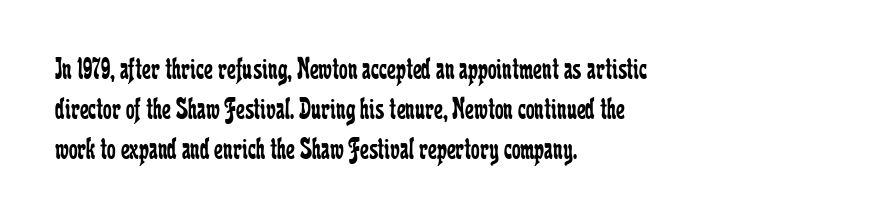
The image shows 31 px regular-weight, condensed serif type, upright; set left-aligned, normal line spacing (1.29x), normal letter spacing, not underlined; low stroke contrast and a medium x-height.
